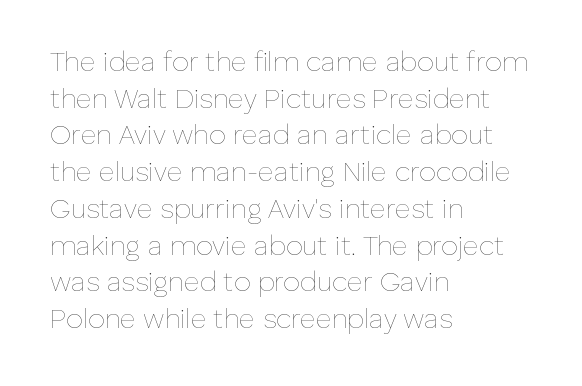
The image shows 27 px text type, upright; set left-aligned, normal line spacing (1.36x), normal letter spacing, not underlined.
